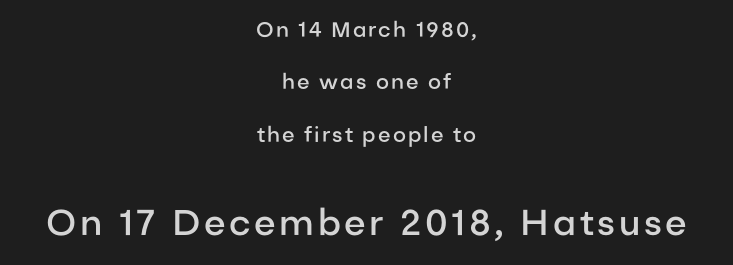
The image shows 36 px semibold sans-serif type, upright; set centered, loose line spacing (2.49x), not underlined; the second (bottom) block is 1.71x larger; low stroke contrast and a medium x-height.
